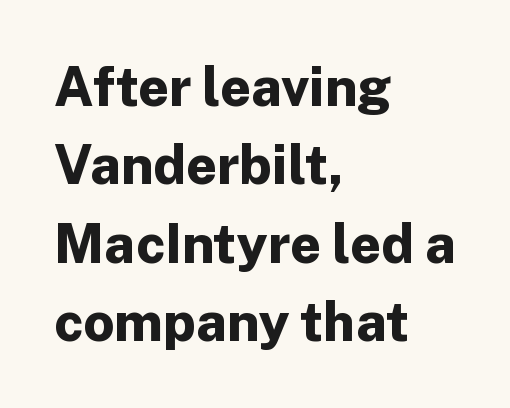
Q: Is the text bold? A: Yes.
Q: Is the text italic (slanted)? A: No, it is upright.
Q: Is the typeface a serif or a sans-serif typeface? A: Sans-serif.
Q: Is the text underlined? A: No.
Q: How is the paragraph aligned? A: Left-aligned.
Q: Is the spacing between letters normal or unusually wide? A: Normal.
Q: Is the spacing between lines tight, normal or loose? A: Normal.
Q: Width (condensed, normal, or wide)? A: Normal.
Q: Stroke contrast? A: Low.
Q: x-height? A: Medium.
Q: Monospaced? A: No.
